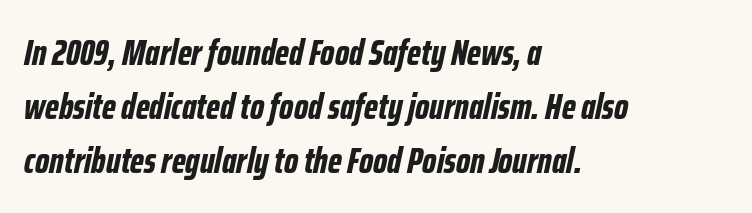
The image shows 36 px bold, condensed type, italic (leaning right); set left-aligned, normal line spacing (1.5x), normal letter spacing, not underlined; low stroke contrast and a medium x-height.
